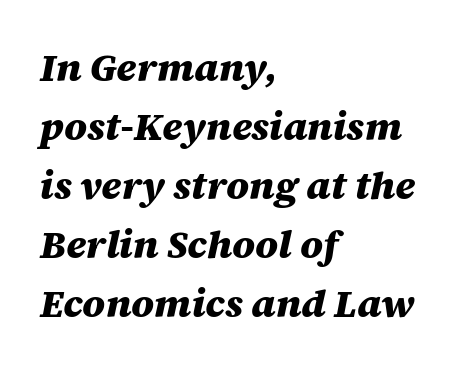
Spacing verdict: proportional, widths tailored to each character. The rendering keeps characters at their native spacing. The strip under each line holds only bare page. The leading is moderate, giving the passage an even texture. The lines are quadded left. In terms of weight, the rendering is a true, heavy bold.
